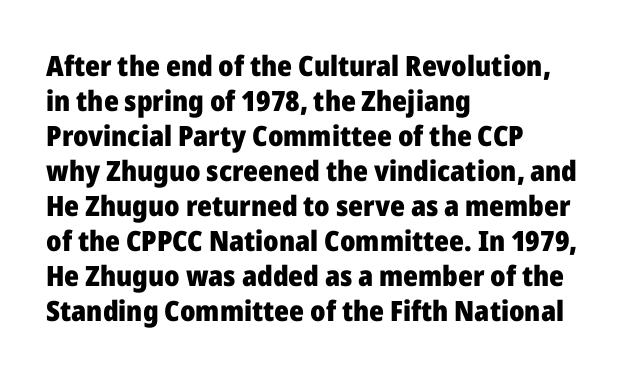
Q: Is the text bold? A: Yes.
Q: Is the text italic (slanted)? A: No, it is upright.
Q: Is the typeface a serif or a sans-serif typeface? A: Sans-serif.
Q: Is the text underlined? A: No.
Q: How is the paragraph aligned? A: Left-aligned.
Q: Is the spacing between letters normal or unusually wide? A: Normal.
Q: Is the spacing between lines tight, normal or loose? A: Normal.
Q: Width (condensed, normal, or wide)? A: Normal.
Q: Stroke contrast? A: Low.
Q: x-height? A: Medium.
Q: Monospaced? A: No.
